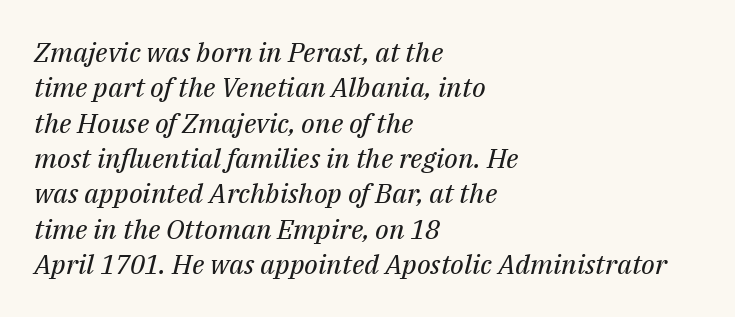
{"italic": "yes", "lean": "right", "slant_degrees": 14, "bold": "no", "underline": "no", "align": "left", "line_spacing": "normal", "line_spacing_ratio": 1.31, "letter_spacing": "normal", "letter_spacing_em": 0.0, "glyph_px": 27}
